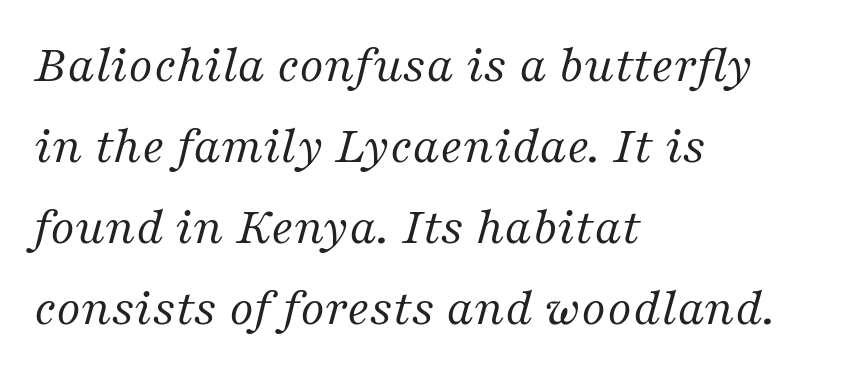
The lines sit at an ordinary, default distance from one another. Short and long lines alike share a common starting point at left. Vertical stems look standard width or narrower in stroke. The horizontal fit of the characters is conventional and even.
